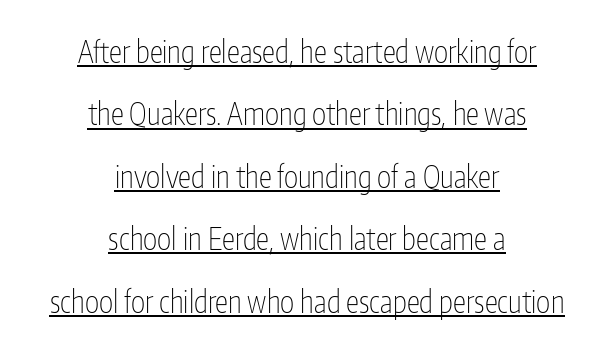
Q: Is the text bold? A: No.
Q: Is the text italic (slanted)? A: No, it is upright.
Q: Is the typeface a serif or a sans-serif typeface? A: Sans-serif.
Q: Is the text underlined? A: Yes.
Q: How is the paragraph aligned? A: Centered.
Q: Is the spacing between letters normal or unusually wide? A: Normal.
Q: Is the spacing between lines tight, normal or loose? A: Loose.
Q: Width (condensed, normal, or wide)? A: Condensed.
Q: Stroke contrast? A: Low.
Q: x-height? A: Medium.
Q: Monospaced? A: No.
